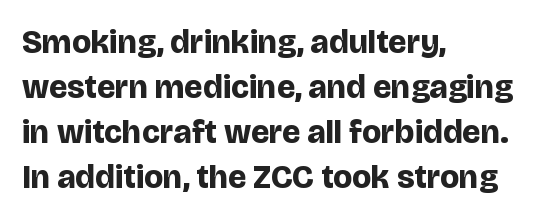
{"serif": "no", "italic": "no", "bold": "yes", "weight": "bold", "width": "normal", "stroke_contrast": "low", "x_height": "large", "monospaced": "no", "underline": "no", "align": "left", "line_spacing": "normal", "line_spacing_ratio": 1.36, "letter_spacing": "normal", "letter_spacing_em": 0.0, "glyph_px": 33}
